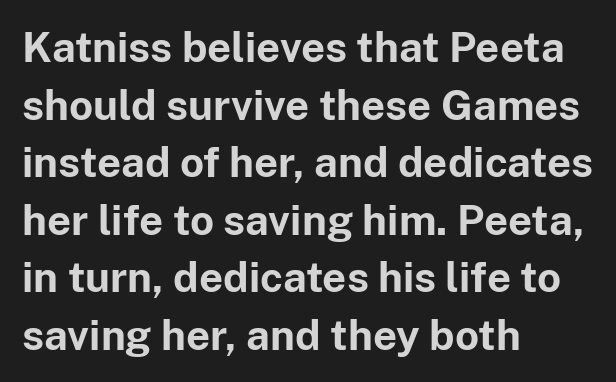
{"serif": "no", "italic": "no", "bold": "yes", "weight": "bold", "width": "normal", "stroke_contrast": "low", "x_height": "medium", "monospaced": "no", "underline": "no", "align": "left", "line_spacing": "normal", "line_spacing_ratio": 1.37, "letter_spacing": "normal", "letter_spacing_em": 0.0, "glyph_px": 42}
